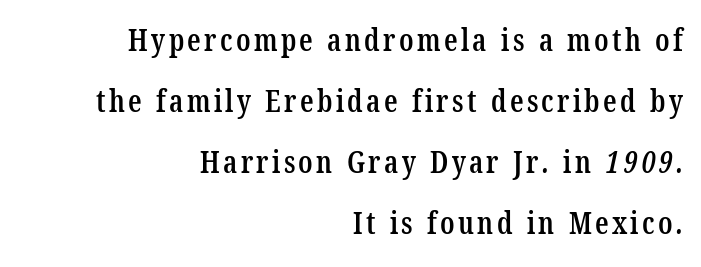
Q: Is the text bold? A: Semi-bold.
Q: Is the typeface a serif or a sans-serif typeface? A: Serif.
Q: Is the text underlined? A: No.
Q: How is the paragraph aligned? A: Right-aligned.
Q: Is the spacing between lines tight, normal or loose? A: Loose.
Q: Width (condensed, normal, or wide)? A: Condensed.
Q: Stroke contrast? A: Low.
Q: x-height? A: Medium.
Q: Monospaced? A: No.
